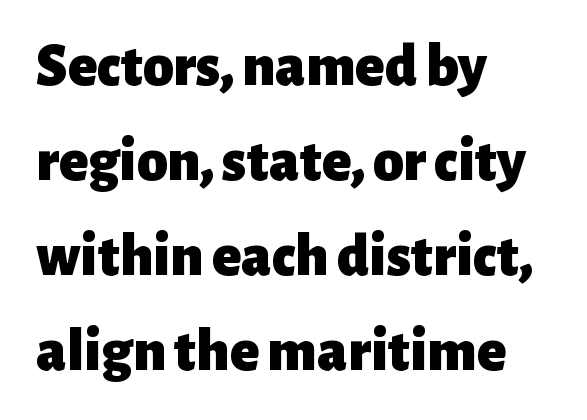
The rendering uses a bold face; every stroke is thick and dark. When letters stand straight like this, we call the style roman or upright. Descenders hang freely into open space. Vertical spacing — default. The typeface chosen for these lines omits serifs. Here the glyphs are tracked normally, forming tight word shapes.
